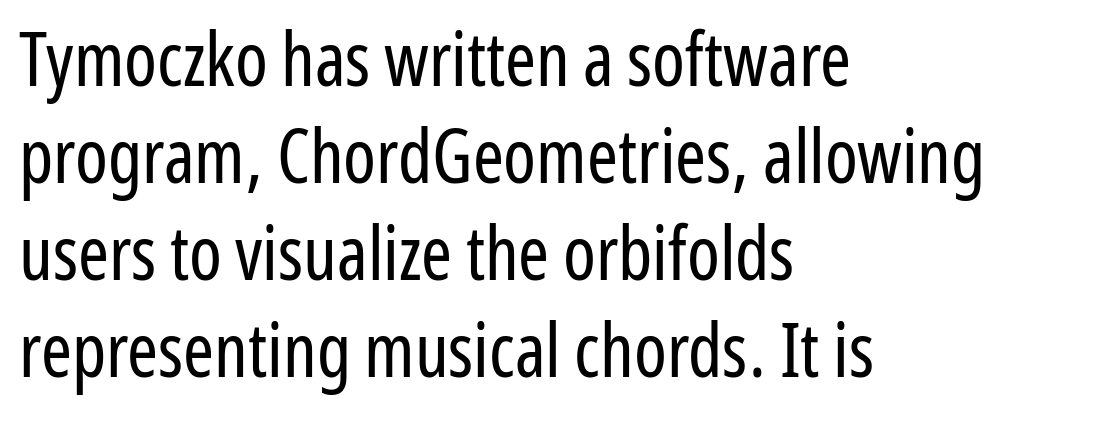
The image shows 74 px regular-weight, condensed sans-serif type, upright; set left-aligned, normal line spacing (1.31x), normal letter spacing, not underlined; low stroke contrast and a medium x-height.
